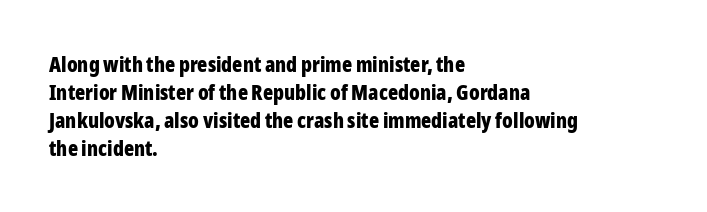
Style check: upright. Reading down the block, your eye returns to a fixed left position each line. This rendering leaves character spacing at its baseline value. Check under the words: just untouched page.
